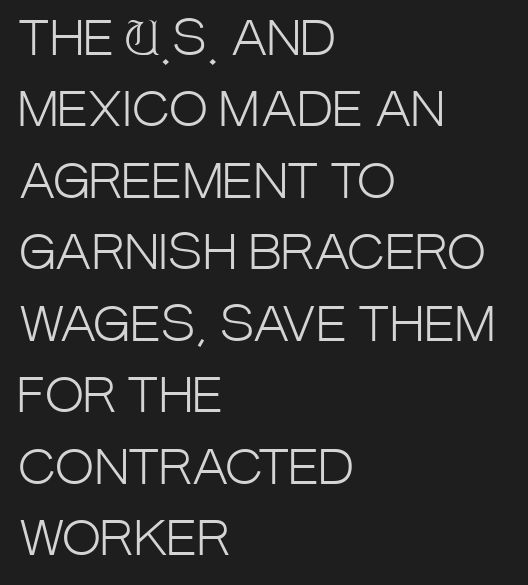
Q: Is the text bold? A: No.
Q: Is the text italic (slanted)? A: No, it is upright.
Q: Is the typeface a serif or a sans-serif typeface? A: Sans-serif.
Q: Is the text underlined? A: No.
Q: How is the paragraph aligned? A: Left-aligned.
Q: Is the spacing between letters normal or unusually wide? A: Normal.
Q: Is the spacing between lines tight, normal or loose? A: Normal.
Q: Width (condensed, normal, or wide)? A: Condensed.
Q: Stroke contrast? A: Low.
Q: x-height? A: Large.
Q: Monospaced? A: No.
